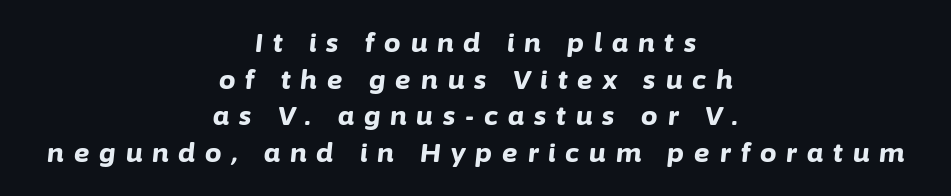
Q: Is the text bold? A: Yes.
Q: Is the text italic (slanted)? A: Yes, it leans right by about 6 degrees.
Q: Is the text underlined? A: No.
Q: How is the paragraph aligned? A: Centered.
Q: Is the spacing between letters normal or unusually wide? A: Unusually wide.
Q: Is the spacing between lines tight, normal or loose? A: Normal.
